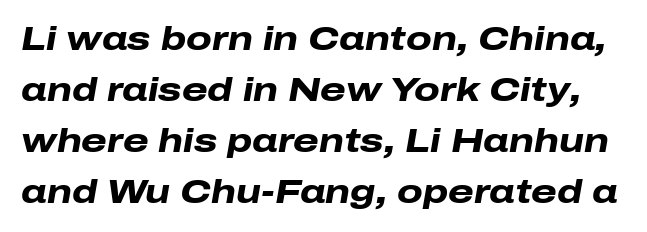
The image shows 33 px heavy, wide type, italic (leaning right); set normal line spacing (1.55x), normal letter spacing, not underlined; low stroke contrast and a medium x-height.
